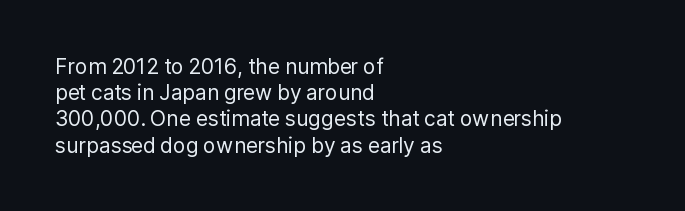
Q: Is the text bold? A: No.
Q: Is the text italic (slanted)? A: No, it is upright.
Q: Is the text underlined? A: No.
Q: How is the paragraph aligned? A: Left-aligned.
Q: Is the spacing between letters normal or unusually wide? A: Normal.
Q: Is the spacing between lines tight, normal or loose? A: Normal.
